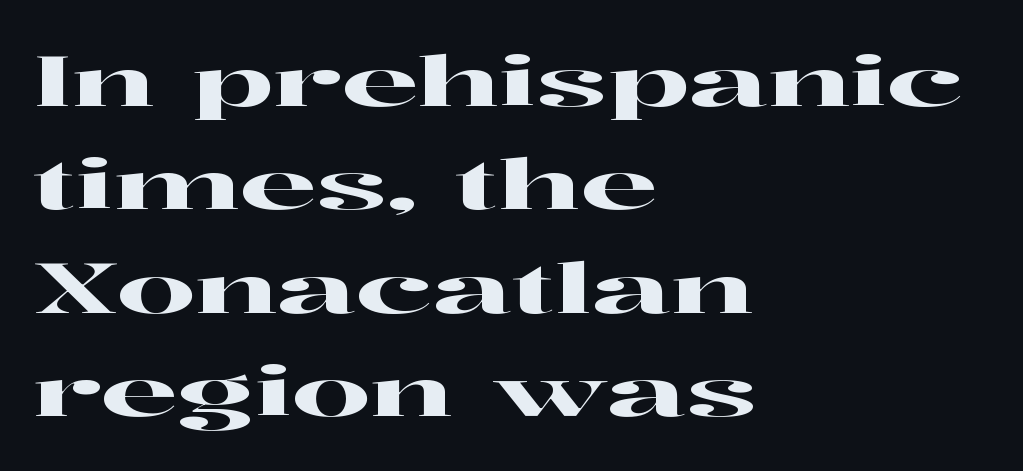
The image shows 69 px wide serif type, upright; set left-aligned, normal line spacing (1.5x), normal letter spacing, not underlined; high stroke contrast and a medium x-height.
